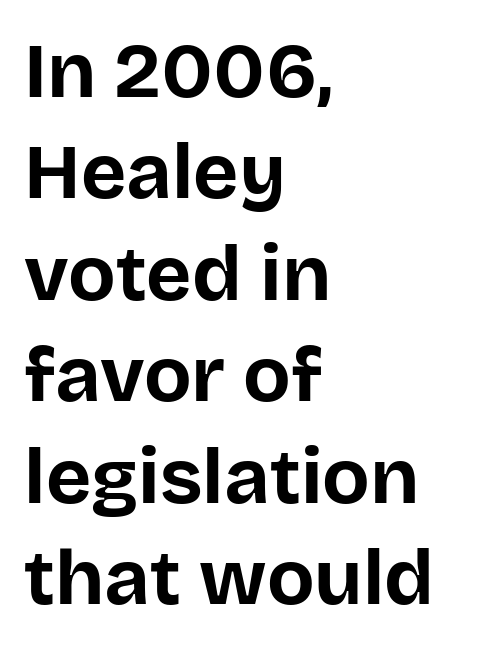
The image shows 78 px bold sans-serif type, upright; set left-aligned, normal line spacing (1.3x), normal letter spacing, not underlined; low stroke contrast and a large x-height.
